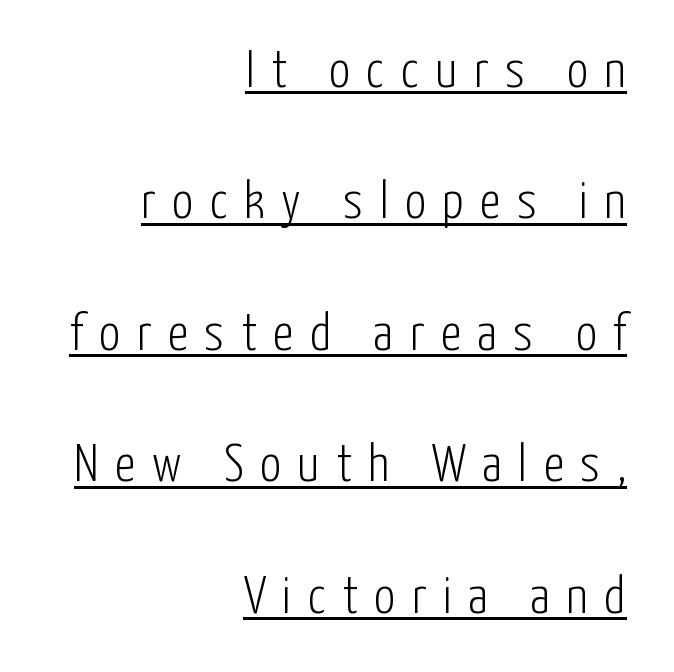
The image shows 53 px light, condensed sans-serif type, upright; set right-aligned, loose line spacing (2.48x), unusually wide letter spacing (+0.31 em), underlined; low stroke contrast and a medium x-height.
